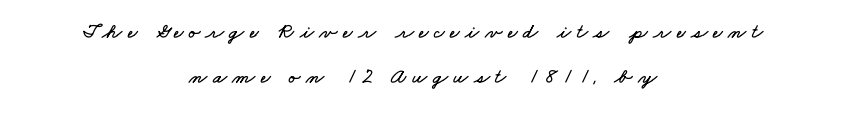
Summary of vertical rhythm: relaxed, with wide interline spacing. The rag falls on both sides of this text block equally. The baseline area is clear. Loose tracking; the words dissolve into strings of separated letters.
